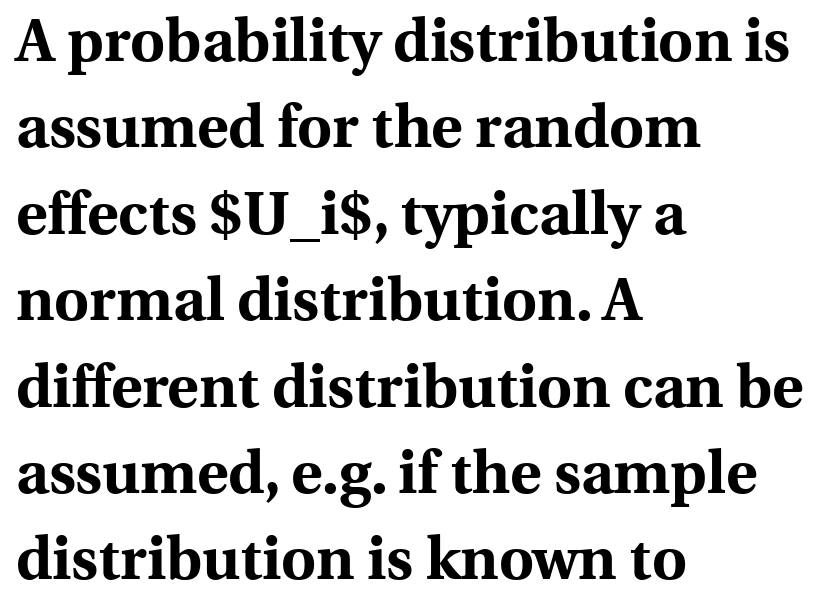
The image shows 60 px bold serif type, upright; set left-aligned, normal line spacing (1.44x), normal letter spacing, not underlined; a medium x-height.
